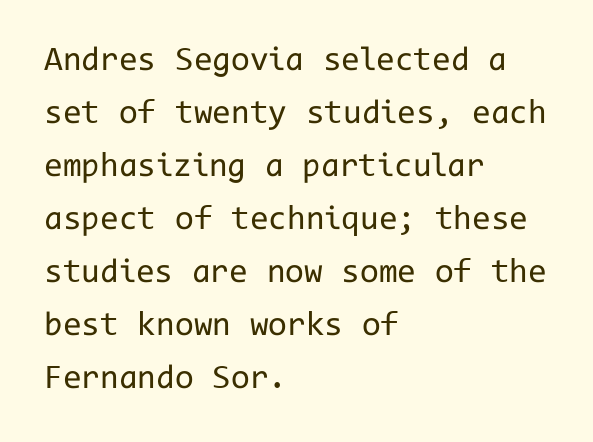
{"serif": "no", "italic": "no", "bold": "no", "weight": "regular", "width": "normal", "stroke_contrast": "low", "x_height": "medium", "monospaced": "yes", "underline": "no", "align": "left", "line_spacing": "normal", "line_spacing_ratio": 1.56, "letter_spacing": "normal", "letter_spacing_em": 0.0, "glyph_px": 34}
